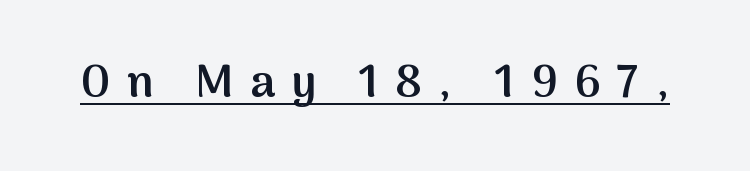
{"serif": "no", "italic": "no", "bold": "semi", "weight": "semibold", "width": "normal", "stroke_contrast": "medium", "x_height": "medium", "monospaced": "no", "underline": "yes", "letter_spacing": "wide", "letter_spacing_em": 0.36, "glyph_px": 45}
